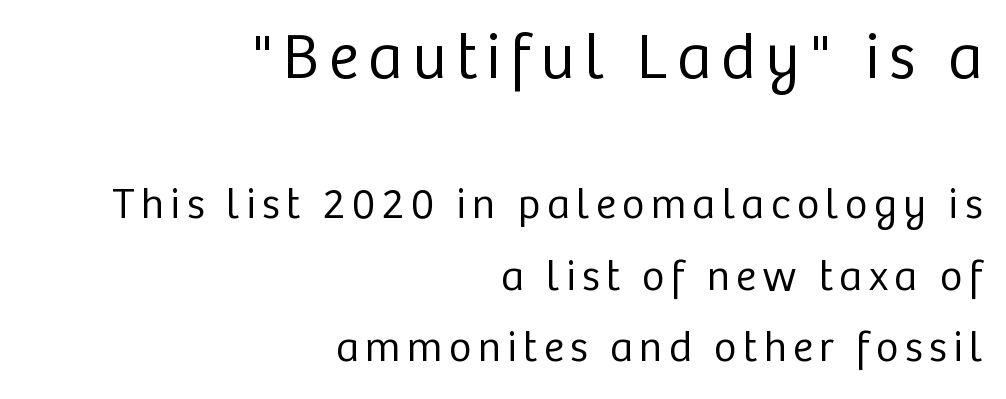
Q: Is the text bold? A: No.
Q: Is the text italic (slanted)? A: No, it is upright.
Q: Is the typeface a serif or a sans-serif typeface? A: Sans-serif.
Q: Is the text underlined? A: No.
Q: How is the paragraph aligned? A: Right-aligned.
Q: Is the spacing between lines tight, normal or loose? A: Normal.
Q: Which block of text is set in a larger size, the first (top) or the second (bottom)? A: The first (top) one.
Q: Width (condensed, normal, or wide)? A: Normal.
Q: Stroke contrast? A: Low.
Q: x-height? A: Medium.
Q: Monospaced? A: No.
